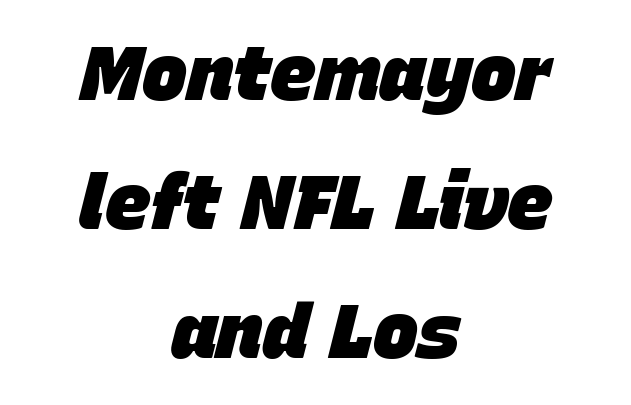
The strip under each line holds only bare page. The face used here has the dense, thick strokes of a bold. Here the designer chose a conventional face with non-uniform glyph widths. Leading: standard.
